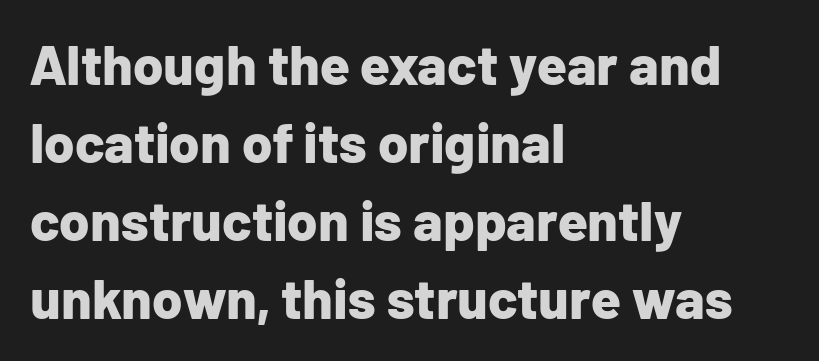
Q: Is the text bold? A: Yes.
Q: Is the text italic (slanted)? A: No, it is upright.
Q: Is the typeface a serif or a sans-serif typeface? A: Sans-serif.
Q: Is the text underlined? A: No.
Q: How is the paragraph aligned? A: Left-aligned.
Q: Is the spacing between letters normal or unusually wide? A: Normal.
Q: Is the spacing between lines tight, normal or loose? A: Normal.
Q: Width (condensed, normal, or wide)? A: Normal.
Q: Stroke contrast? A: Low.
Q: x-height? A: Medium.
Q: Monospaced? A: No.
